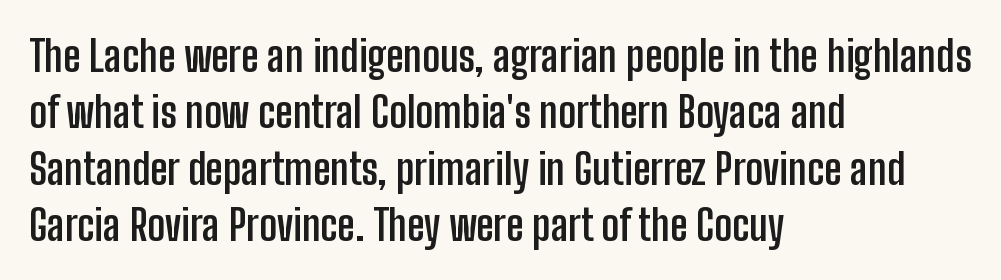
The image shows 43 px semibold, condensed sans-serif type, upright; set left-aligned, normal line spacing (1.31x), normal letter spacing, not underlined; low stroke contrast and a medium x-height.
